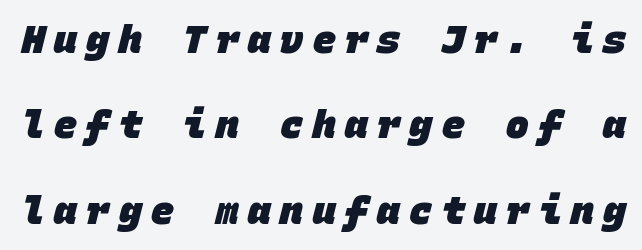
Q: Is the text bold? A: Yes.
Q: Is the typeface a serif or a sans-serif typeface? A: Sans-serif.
Q: Is the text underlined? A: No.
Q: Is the spacing between letters normal or unusually wide? A: Unusually wide.
Q: Is the spacing between lines tight, normal or loose? A: Loose.
Q: Width (condensed, normal, or wide)? A: Normal.
Q: Stroke contrast? A: Low.
Q: x-height? A: Large.
Q: Monospaced? A: Yes.
